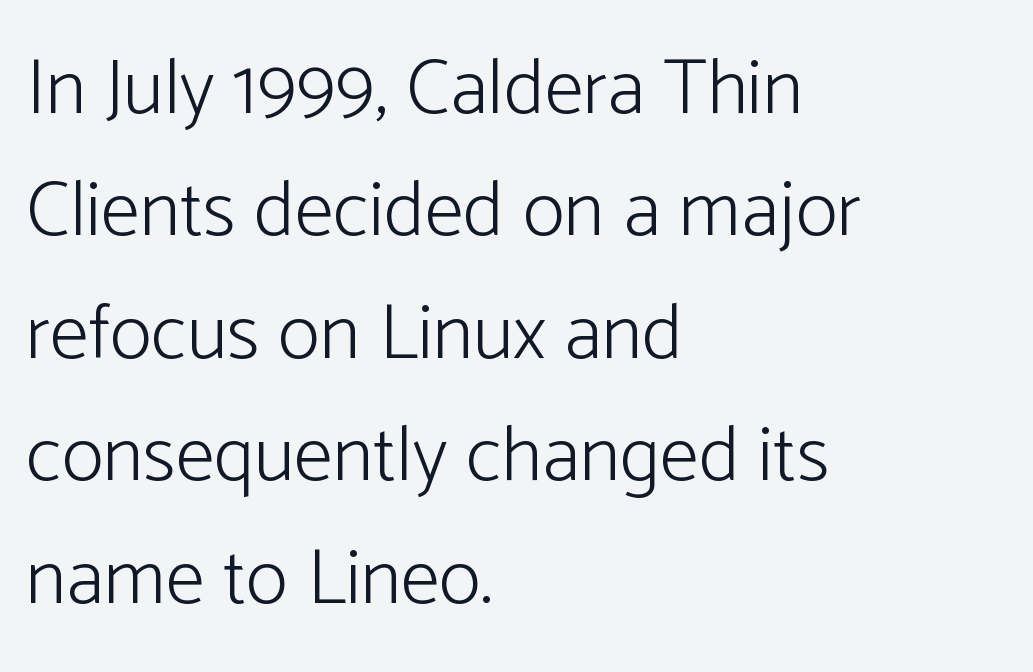
The font sits on the lighter half of the weight spectrum, regular included. The typography opts for an upright posture over an oblique one. All the whitespace from short lines collects on the right. Anything drawn beneath the words? Only blank space.
